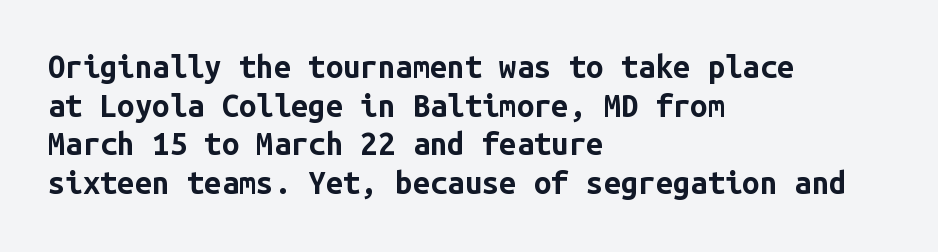
Q: Is the text bold? A: Yes.
Q: Is the text italic (slanted)? A: No, it is upright.
Q: Is the typeface a serif or a sans-serif typeface? A: Sans-serif.
Q: Is the text underlined? A: No.
Q: How is the paragraph aligned? A: Left-aligned.
Q: Is the spacing between letters normal or unusually wide? A: Normal.
Q: Is the spacing between lines tight, normal or loose? A: Normal.
Q: Width (condensed, normal, or wide)? A: Normal.
Q: Stroke contrast? A: Low.
Q: x-height? A: Medium.
Q: Monospaced? A: Yes.
